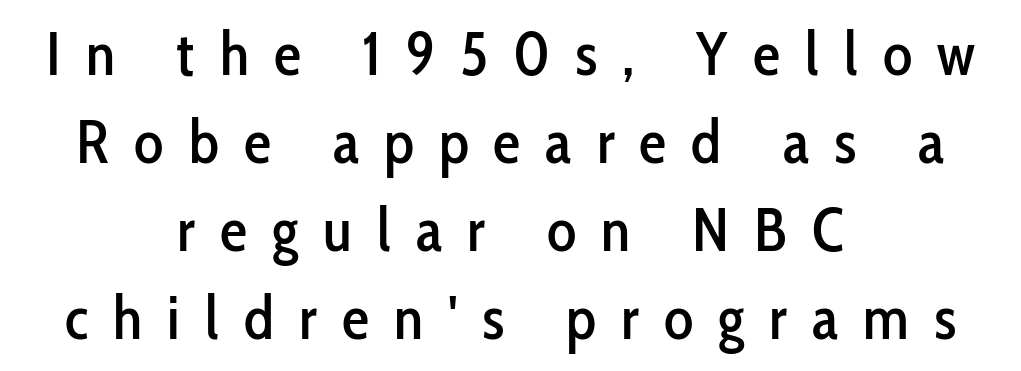
Q: Is the text italic (slanted)? A: No, it is upright.
Q: Is the typeface a serif or a sans-serif typeface? A: Sans-serif.
Q: Is the text underlined? A: No.
Q: How is the paragraph aligned? A: Centered.
Q: Is the spacing between letters normal or unusually wide? A: Unusually wide.
Q: Is the spacing between lines tight, normal or loose? A: Normal.
Q: Width (condensed, normal, or wide)? A: Condensed.
Q: Stroke contrast? A: Low.
Q: x-height? A: Medium.
Q: Monospaced? A: No.
